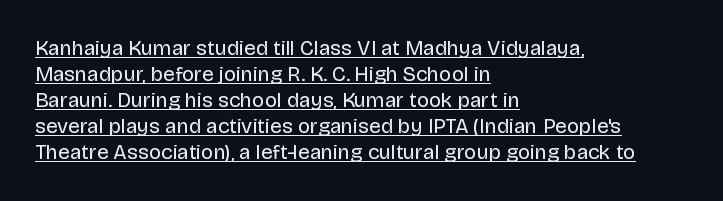
The image shows 21 px text type, upright; set left-aligned, line spacing 1.24x, normal letter spacing, underlined.
